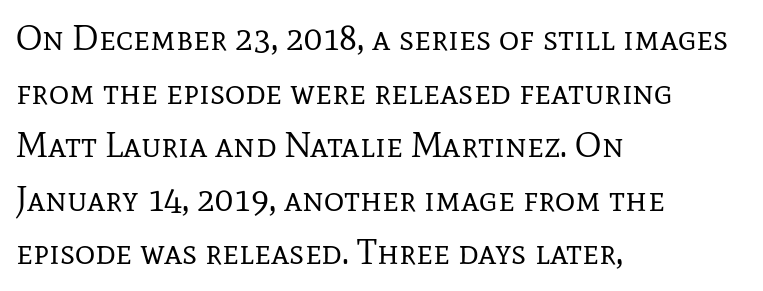
The image shows 35 px regular-weight serif type, upright; set left-aligned, normal line spacing (1.53x), normal letter spacing, not underlined; low stroke contrast and a medium x-height.
